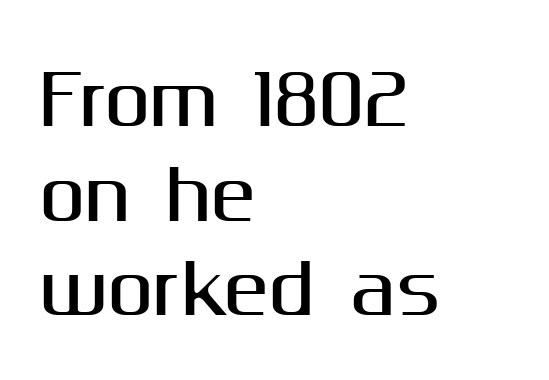
Q: Is the text italic (slanted)? A: No, it is upright.
Q: Is the typeface a serif or a sans-serif typeface? A: Sans-serif.
Q: Is the text underlined? A: No.
Q: How is the paragraph aligned? A: Left-aligned.
Q: Is the spacing between letters normal or unusually wide? A: Normal.
Q: Is the spacing between lines tight, normal or loose? A: Normal.
Q: Width (condensed, normal, or wide)? A: Normal.
Q: Stroke contrast? A: Medium.
Q: x-height? A: Medium.
Q: Monospaced? A: No.
